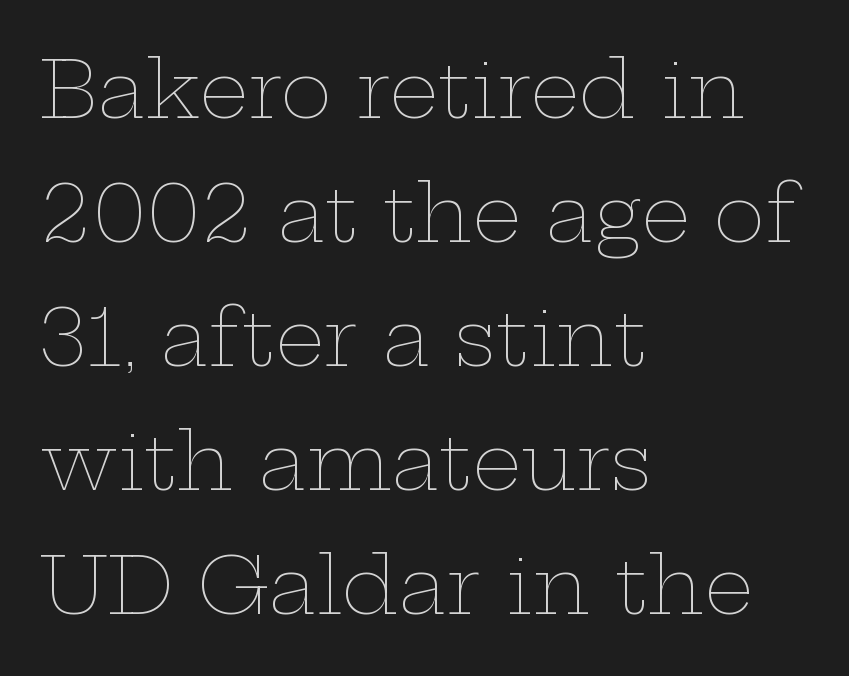
Layout note: lines flush left. Letters have the restrained weight of plain body copy at most. What's the leading like? Ordinary, nothing unusual. Quick note: not italic, upright. These lines keep a tight, regular rhythm from letter to letter.
